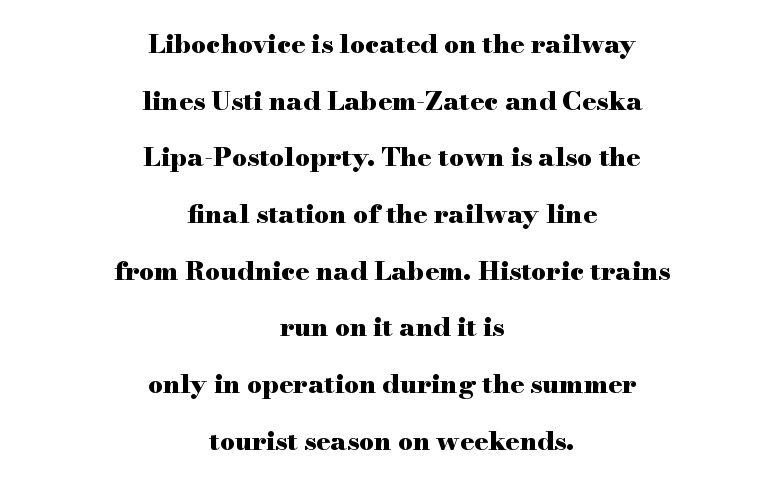
The image shows 26 px bold type, upright; set centered, loose line spacing (2.18x), normal letter spacing, not underlined.
